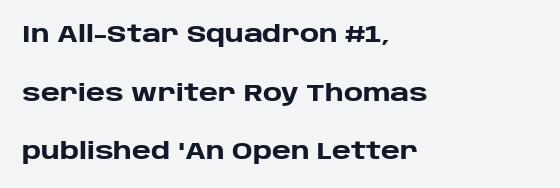
The image shows 24 px bold type, upright; set left-aligned, loose line spacing (2.44x), normal letter spacing, not underlined.
